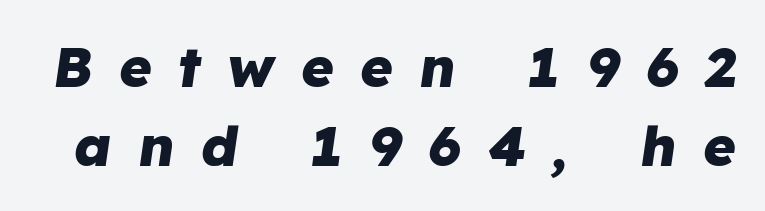
The image shows 56 px heavy type, italic (leaning right); set normal line spacing (1.41x), unusually wide letter spacing (+0.47 em), not underlined; low stroke contrast and a medium x-height.
